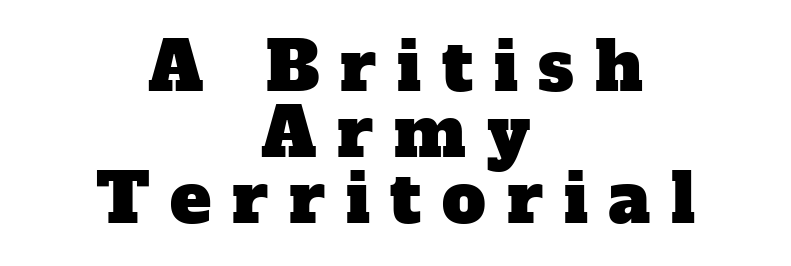
The image shows 69 px serif type; set centered, tight line spacing (0.96x), unusually wide letter spacing (+0.3 em), not underlined; low stroke contrast and a medium x-height.
